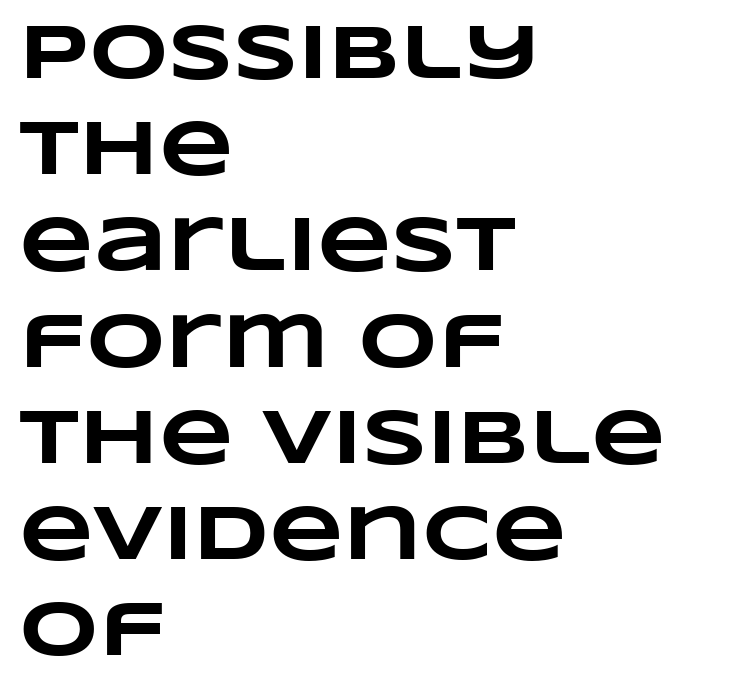
{"bold": "yes", "weight": "heavy", "width": "wide", "stroke_contrast": "low", "x_height": "large", "monospaced": "no", "underline": "no", "align": "left", "line_spacing": "normal", "line_spacing_ratio": 1.25, "letter_spacing": "normal", "letter_spacing_em": 0.0, "glyph_px": 77}
